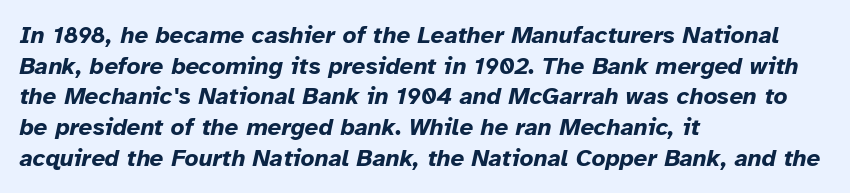
Heft: maximum for text — a bold. It's the slanting kind of type. No extra tracking has been applied to these lines. Words float on clear page, feet unadorned. Horizontal alignment here is leftward, the default for most running prose. The designer left line spacing at the default.
